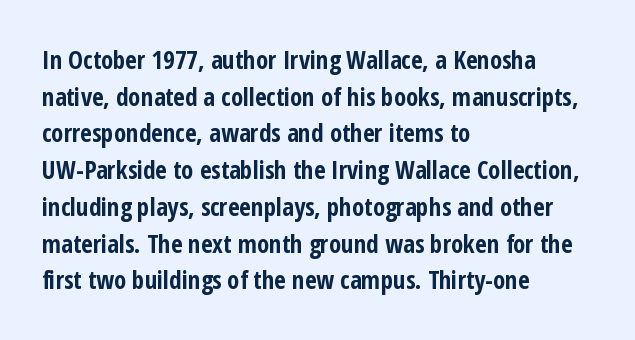
Q: Is the text bold? A: Yes.
Q: Is the text italic (slanted)? A: No, it is upright.
Q: Is the text underlined? A: No.
Q: How is the paragraph aligned? A: Left-aligned.
Q: Is the spacing between letters normal or unusually wide? A: Normal.
Q: Is the spacing between lines tight, normal or loose? A: Normal.
